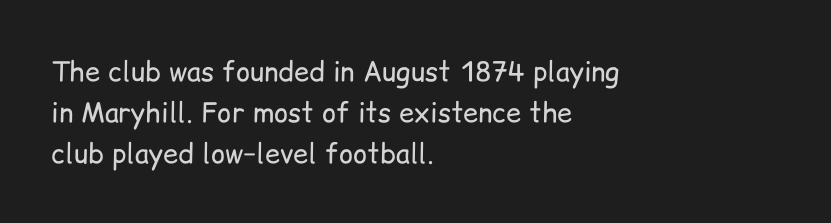
On a weight scale, this lands at 450 or below. The passage shown has conventional tracking throughout. A normal amount of white space separates one row of letters from the next. The rag falls on the right side of this text block.
